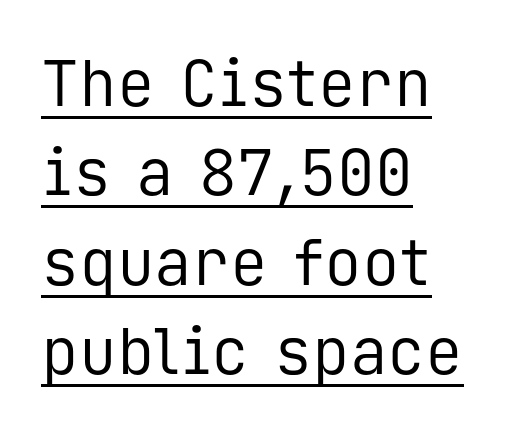
Q: Is the text bold? A: No.
Q: Is the text italic (slanted)? A: No, it is upright.
Q: Is the typeface a serif or a sans-serif typeface? A: Sans-serif.
Q: Is the text underlined? A: Yes.
Q: How is the paragraph aligned? A: Left-aligned.
Q: Is the spacing between letters normal or unusually wide? A: Normal.
Q: Is the spacing between lines tight, normal or loose? A: Normal.
Q: Width (condensed, normal, or wide)? A: Normal.
Q: Stroke contrast? A: Low.
Q: x-height? A: Medium.
Q: Monospaced? A: Yes.
